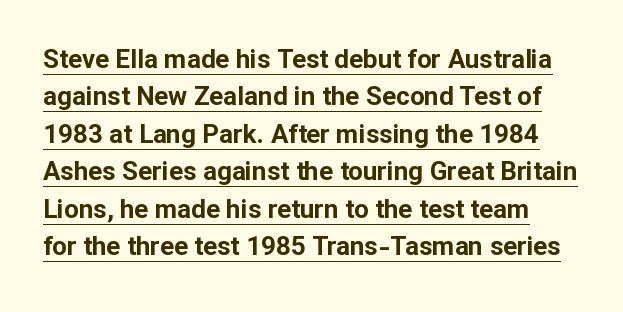
{"italic": "no", "bold": "yes", "underline": "yes", "line_spacing": "normal", "line_spacing_ratio": 1.44, "letter_spacing": "normal", "letter_spacing_em": 0.0, "glyph_px": 26}
